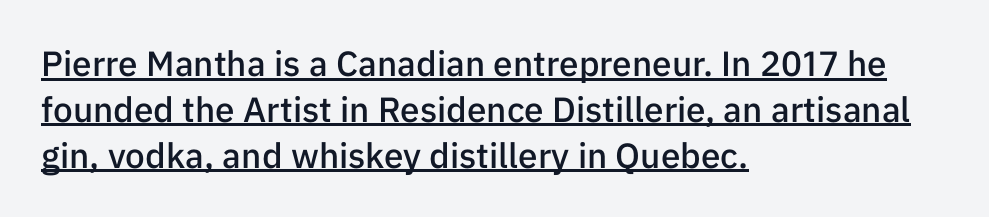
{"serif": "no", "italic": "no", "bold": "semi", "weight": "semibold", "width": "normal", "stroke_contrast": "low", "x_height": "medium", "monospaced": "no", "underline": "yes", "align": "left", "line_spacing": "normal", "line_spacing_ratio": 1.31, "letter_spacing": "normal", "letter_spacing_em": 0.0, "glyph_px": 35}
